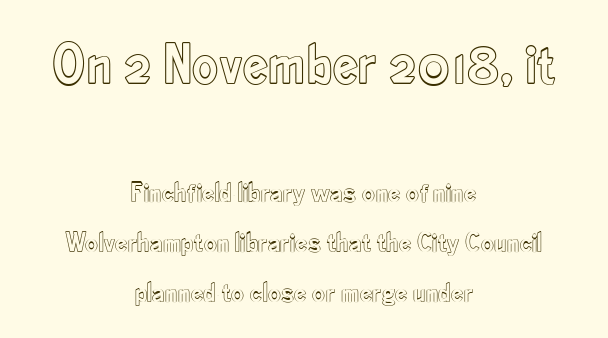
{"italic": "no", "width": "condensed", "x_height": "small", "monospaced": "no", "underline": "no", "align": "center", "line_spacing_ratio": 1.77, "letter_spacing": "normal", "letter_spacing_em": 0.0, "larger_block": "first", "size_ratio": 2.04, "glyph_px": 57}
